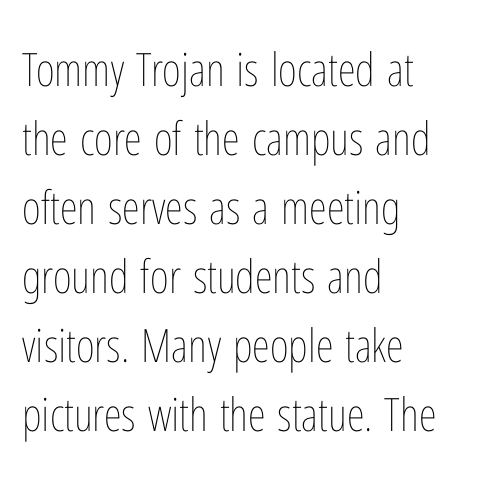
Q: Is the text bold? A: No.
Q: Is the text italic (slanted)? A: No, it is upright.
Q: Is the text underlined? A: No.
Q: How is the paragraph aligned? A: Left-aligned.
Q: Is the spacing between letters normal or unusually wide? A: Normal.
Q: Is the spacing between lines tight, normal or loose? A: Normal.
Q: Width (condensed, normal, or wide)? A: Condensed.
Q: Stroke contrast? A: Low.
Q: x-height? A: Medium.
Q: Monospaced? A: No.
